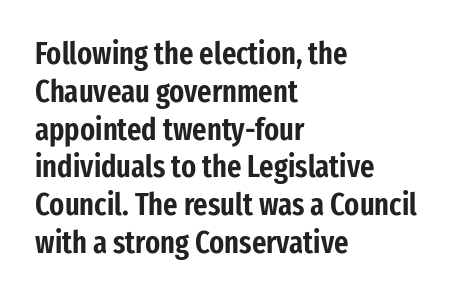
The horizontal fit of the characters is conventional and even. The paragraph shown leans on its left margin. Decoration check: the copy has no underline. Proportional: the letters do not fall into vertical columns. Letterform terminals end flat and unadorned throughout the passage. Ascenders rise straight up at ninety degrees.
